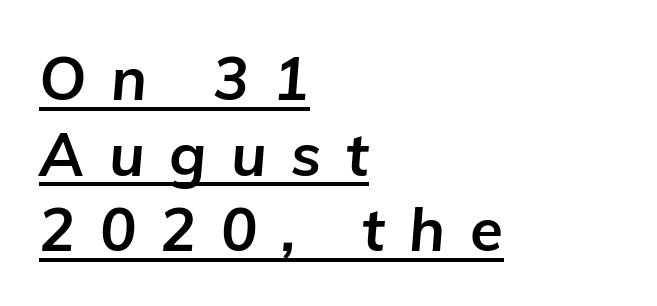
{"italic": "yes", "lean": "right", "slant_degrees": 5, "bold": "yes", "weight": "bold", "width": "normal", "stroke_contrast": "low", "x_height": "medium", "monospaced": "no", "underline": "yes", "align": "left", "line_spacing": "normal", "line_spacing_ratio": 1.26, "letter_spacing": "wide", "letter_spacing_em": 0.41, "glyph_px": 60}
